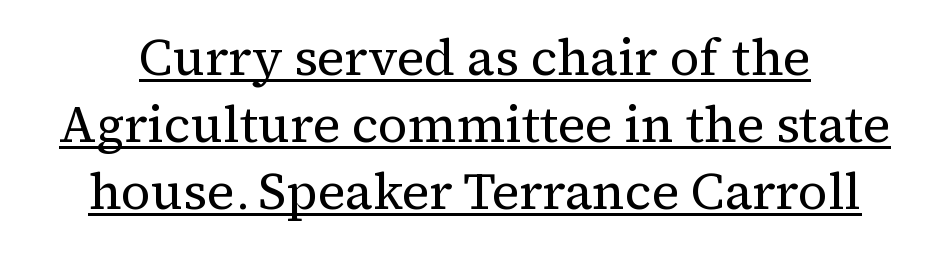
The lettering holds an erect, upright posture throughout. Does the type have serifs? Yes, each stem ends in a small foot. The glyphs are accompanied by a horizontal stroke just below them. Proportional: the letters do not fall into vertical columns. Weight class: somewhere from thin through regular.
